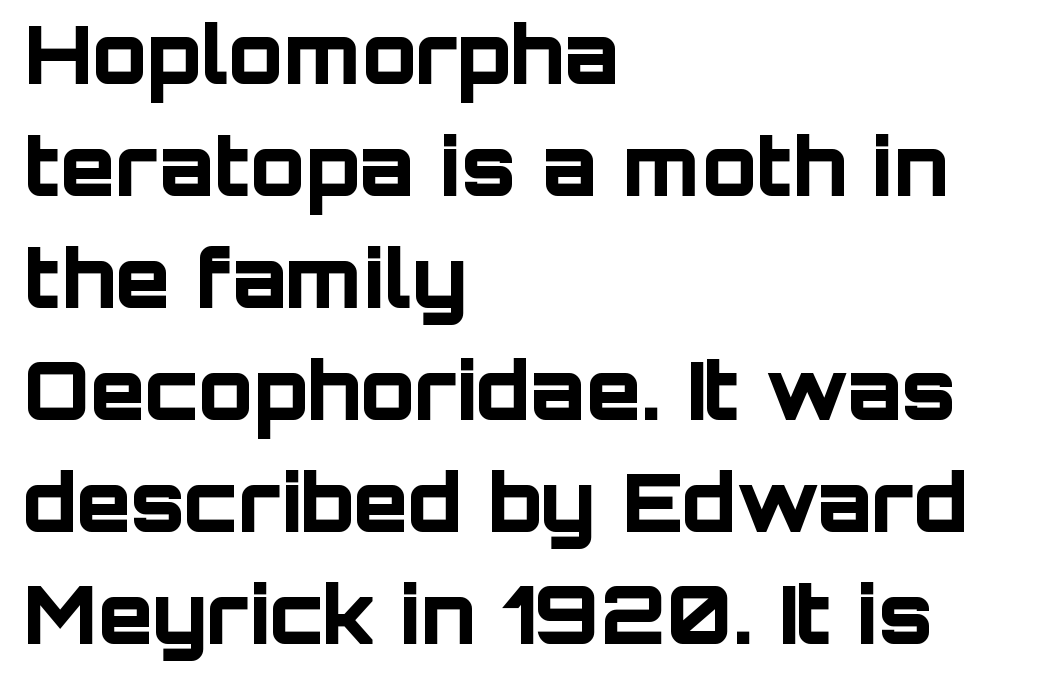
Q: Is the text bold? A: Yes.
Q: Is the text italic (slanted)? A: No, it is upright.
Q: Is the typeface a serif or a sans-serif typeface? A: Sans-serif.
Q: Is the text underlined? A: No.
Q: How is the paragraph aligned? A: Left-aligned.
Q: Is the spacing between letters normal or unusually wide? A: Normal.
Q: Is the spacing between lines tight, normal or loose? A: Normal.
Q: Width (condensed, normal, or wide)? A: Normal.
Q: Stroke contrast? A: Low.
Q: x-height? A: Large.
Q: Monospaced? A: No.
